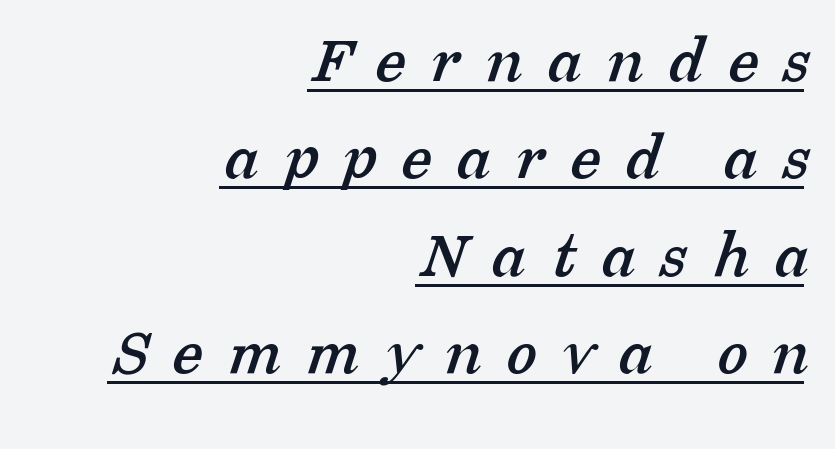
Q: Is the typeface a serif or a sans-serif typeface? A: Serif.
Q: Is the text underlined? A: Yes.
Q: How is the paragraph aligned? A: Right-aligned.
Q: Is the spacing between letters normal or unusually wide? A: Unusually wide.
Q: Is the spacing between lines tight, normal or loose? A: Normal.
Q: Width (condensed, normal, or wide)? A: Normal.
Q: Stroke contrast? A: Low.
Q: x-height? A: Medium.
Q: Monospaced? A: No.
